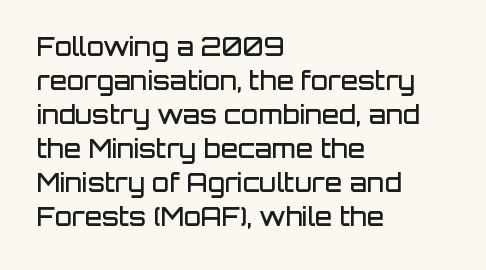
Q: Is the text bold? A: Semi-bold.
Q: Is the text italic (slanted)? A: No, it is upright.
Q: Is the text underlined? A: No.
Q: How is the paragraph aligned? A: Left-aligned.
Q: Is the spacing between letters normal or unusually wide? A: Normal.
Q: Is the spacing between lines tight, normal or loose? A: Normal.
